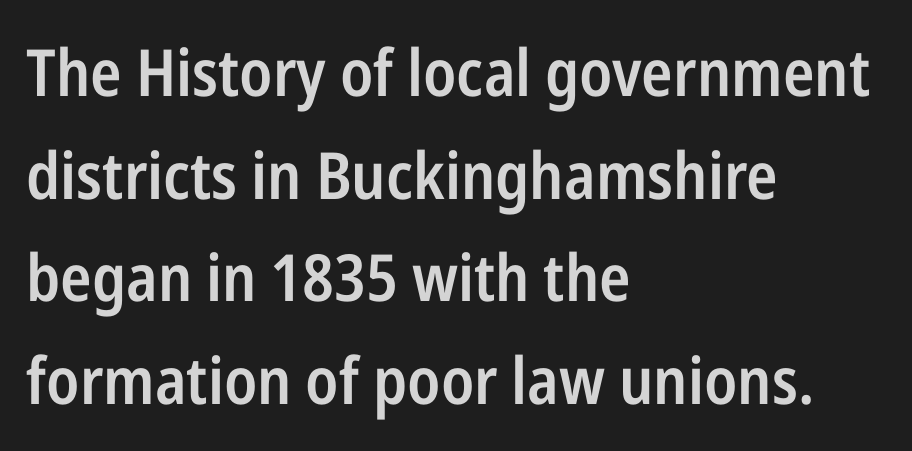
{"serif": "no", "italic": "no", "bold": "semi", "weight": "semibold", "width": "condensed", "stroke_contrast": "low", "x_height": "medium", "monospaced": "no", "underline": "no", "align": "left", "line_spacing": "normal", "line_spacing_ratio": 1.58, "letter_spacing": "normal", "letter_spacing_em": 0.0, "glyph_px": 65}
